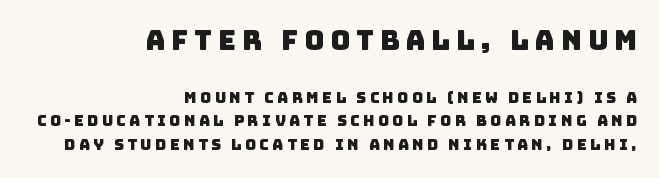
Q: Is the text underlined? A: No.
Q: How is the paragraph aligned? A: Right-aligned.
Q: Is the spacing between letters normal or unusually wide? A: Unusually wide.
Q: Is the spacing between lines tight, normal or loose? A: Normal.
Q: Which block of text is set in a larger size, the first (top) or the second (bottom)? A: The first (top) one.
